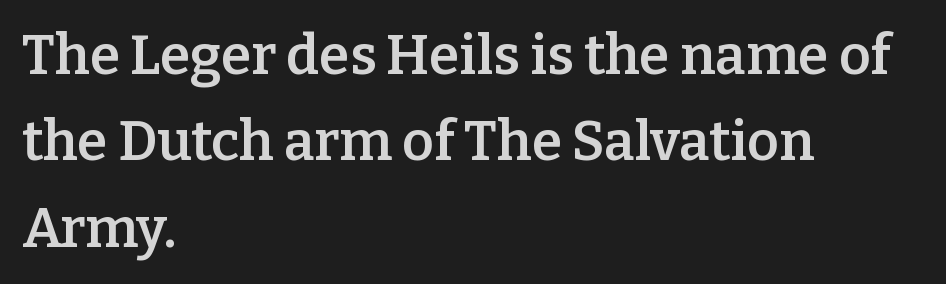
Q: Is the text bold? A: Semi-bold.
Q: Is the text italic (slanted)? A: No, it is upright.
Q: Is the typeface a serif or a sans-serif typeface? A: Serif.
Q: Is the text underlined? A: No.
Q: How is the paragraph aligned? A: Left-aligned.
Q: Is the spacing between letters normal or unusually wide? A: Normal.
Q: Is the spacing between lines tight, normal or loose? A: Normal.
Q: Width (condensed, normal, or wide)? A: Normal.
Q: Stroke contrast? A: Low.
Q: x-height? A: Medium.
Q: Monospaced? A: No.
